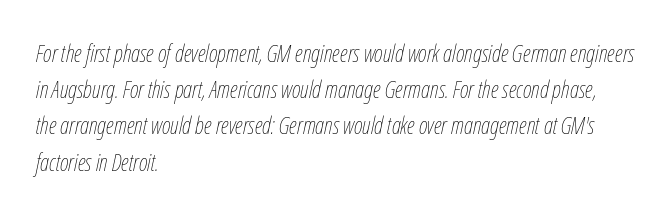
Q: Is the text bold? A: No.
Q: Is the text italic (slanted)? A: Yes, it leans right by about 12 degrees.
Q: Is the text underlined? A: No.
Q: How is the paragraph aligned? A: Left-aligned.
Q: Is the spacing between letters normal or unusually wide? A: Normal.
Q: Is the spacing between lines tight, normal or loose? A: Normal.
